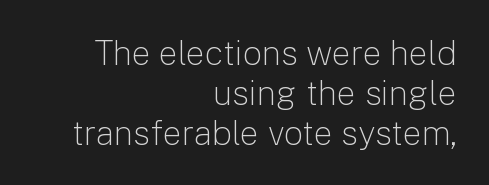
{"serif": "no", "italic": "no", "bold": "no", "weight": "light", "width": "normal", "stroke_contrast": "low", "x_height": "medium", "monospaced": "no", "underline": "no", "align": "right", "line_spacing_ratio": 1.17, "letter_spacing": "normal", "letter_spacing_em": 0.0, "glyph_px": 34}
